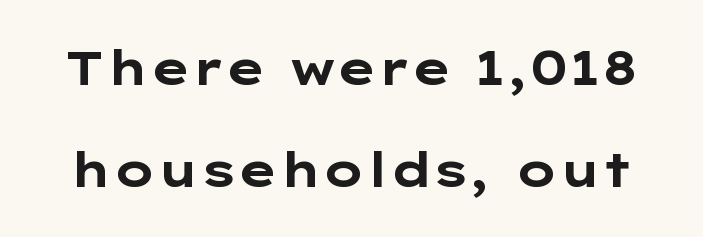
{"serif": "no", "italic": "no", "bold": "yes", "weight": "bold", "width": "wide", "stroke_contrast": "low", "x_height": "medium", "monospaced": "no", "underline": "no", "line_spacing": "loose", "line_spacing_ratio": 2.17, "letter_spacing": "normal", "letter_spacing_em": 0.0, "glyph_px": 47}
